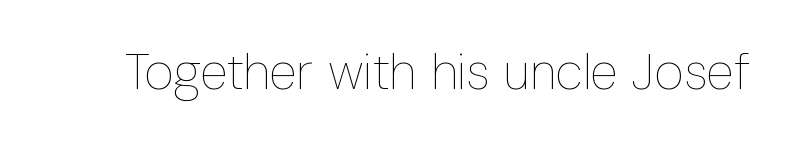
Q: Is the text bold? A: No.
Q: Is the text italic (slanted)? A: No, it is upright.
Q: Is the text underlined? A: No.
Q: Is the spacing between letters normal or unusually wide? A: Normal.
Q: Width (condensed, normal, or wide)? A: Condensed.
Q: Stroke contrast? A: Low.
Q: x-height? A: Medium.
Q: Monospaced? A: No.
